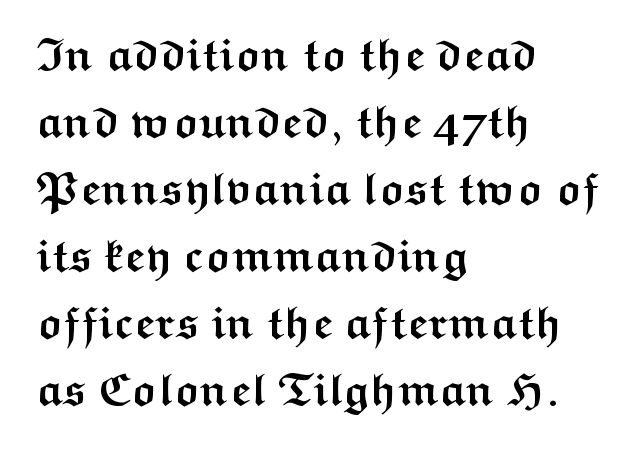
{"serif": "no", "italic": "no", "bold": "yes", "weight": "semibold", "width": "wide", "stroke_contrast": "medium", "x_height": "medium", "monospaced": "no", "underline": "no", "align": "left", "line_spacing": "normal", "line_spacing_ratio": 1.49, "letter_spacing": "normal", "letter_spacing_em": 0.0, "glyph_px": 45}
